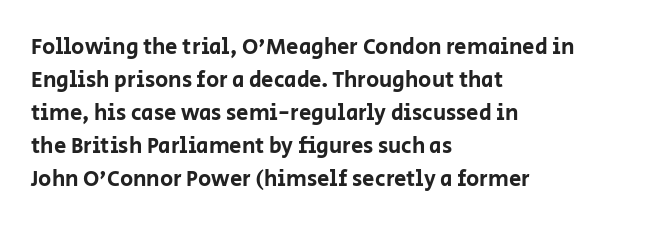
Q: Is the text italic (slanted)? A: No, it is upright.
Q: Is the text underlined? A: No.
Q: How is the paragraph aligned? A: Left-aligned.
Q: Is the spacing between letters normal or unusually wide? A: Normal.
Q: Is the spacing between lines tight, normal or loose? A: Normal.
